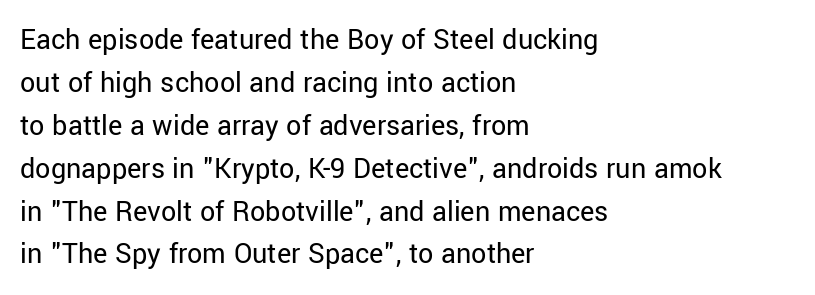
Q: Is the text bold? A: No.
Q: Is the text italic (slanted)? A: No, it is upright.
Q: Is the typeface a serif or a sans-serif typeface? A: Sans-serif.
Q: Is the text underlined? A: No.
Q: How is the paragraph aligned? A: Left-aligned.
Q: Is the spacing between letters normal or unusually wide? A: Normal.
Q: Is the spacing between lines tight, normal or loose? A: Normal.
Q: Width (condensed, normal, or wide)? A: Normal.
Q: Stroke contrast? A: Low.
Q: x-height? A: Medium.
Q: Monospaced? A: No.
